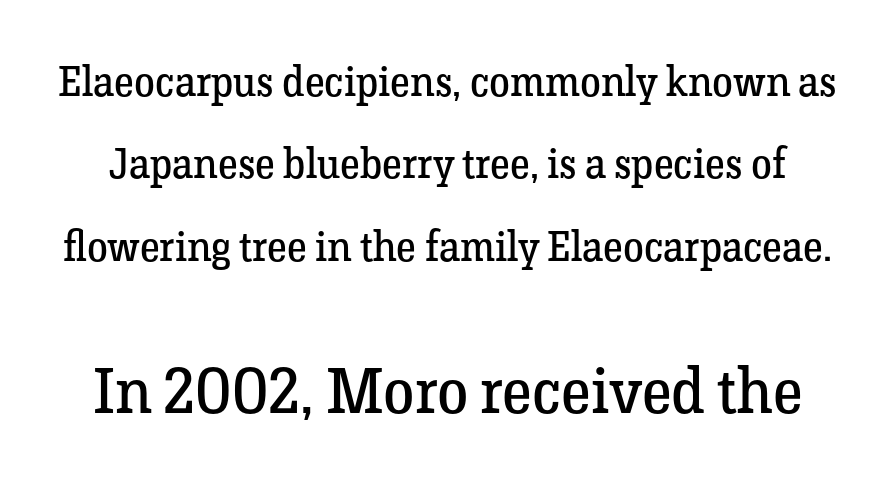
Q: Is the text bold? A: No.
Q: Is the text italic (slanted)? A: No, it is upright.
Q: Is the typeface a serif or a sans-serif typeface? A: Serif.
Q: Is the text underlined? A: No.
Q: Is the spacing between letters normal or unusually wide? A: Normal.
Q: Is the spacing between lines tight, normal or loose? A: Loose.
Q: Which block of text is set in a larger size, the first (top) or the second (bottom)? A: The second (bottom) one.
Q: Width (condensed, normal, or wide)? A: Normal.
Q: Stroke contrast? A: Low.
Q: x-height? A: Medium.
Q: Monospaced? A: No.
